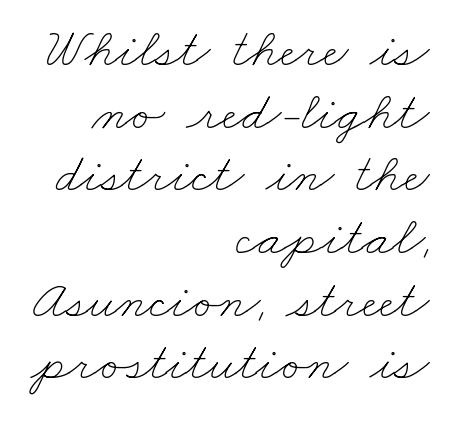
The image shows 55 px thin, wide type; set right-aligned, tight line spacing (1.14x), normal letter spacing, not underlined; low stroke contrast and a small x-height.
